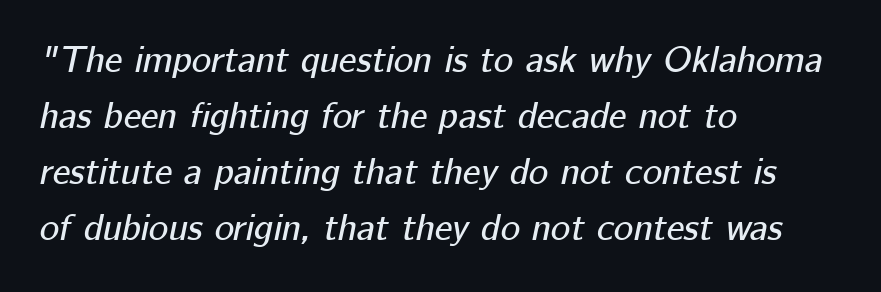
The image shows 37 px text type, italic (leaning right); set left-aligned, normal line spacing (1.51x), normal letter spacing, not underlined; low stroke contrast and a medium x-height.
